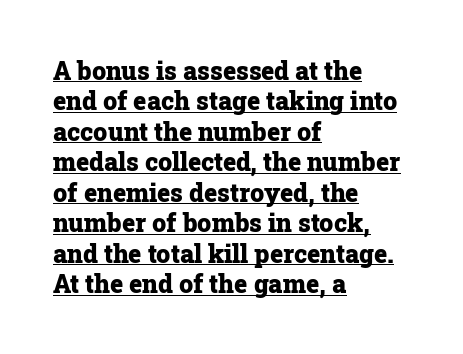
{"italic": "no", "bold": "yes", "underline": "yes", "align": "left", "line_spacing_ratio": 1.22, "letter_spacing": "normal", "letter_spacing_em": 0.0, "glyph_px": 25}
